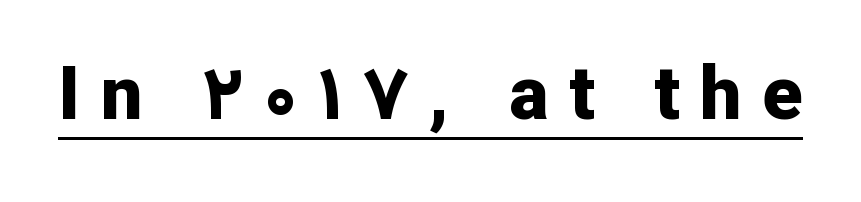
Weight: bold. The text was rendered using a sans face with plain stroke endings. The face used here is rendered with a markedly widened letterfit. Underline: present. Ascenders rise straight up at ninety degrees.
